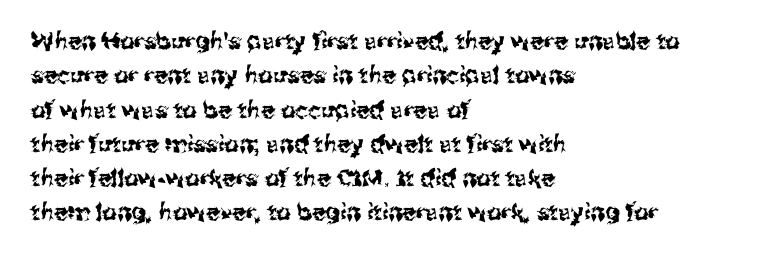
{"italic": "no", "underline": "no", "align": "left", "line_spacing": "normal", "line_spacing_ratio": 1.49, "letter_spacing": "normal", "letter_spacing_em": 0.0, "glyph_px": 23}
